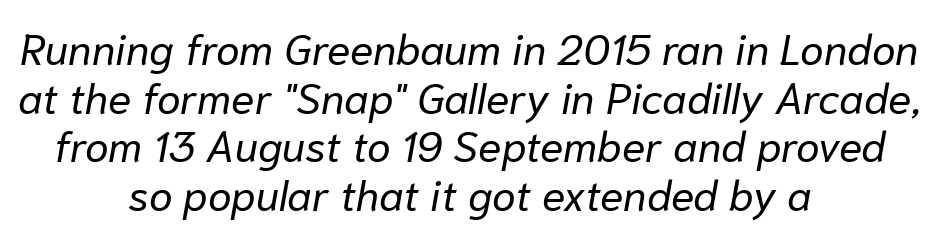
The image shows 43 px regular-weight type, italic (leaning right); set centered, tight line spacing (1.13x), normal letter spacing, not underlined; low stroke contrast and a medium x-height.
